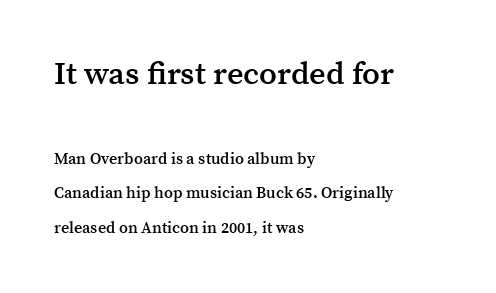
The image shows 32 px semibold serif type, upright; set left-aligned, loose line spacing (2.16x), normal letter spacing, not underlined; the first (top) block is 2.0x larger; medium stroke contrast and a medium x-height.
